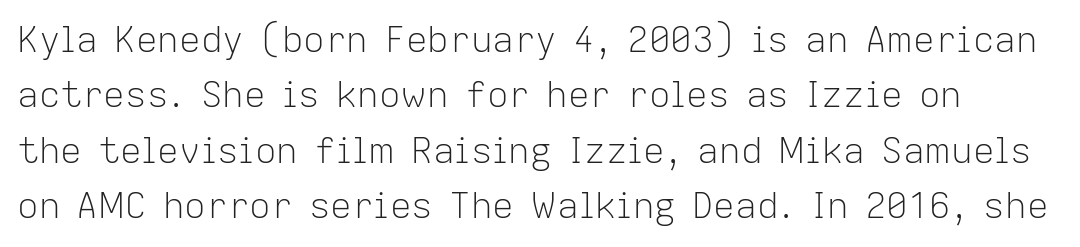
No italicization has been applied; the sample stays upright. Is the type heavy? It reads as light-to-regular instead. These lines keep a tight, regular rhythm from letter to letter. Unmarked baselines from the first word to the last. Here the designer chose a conventional face with non-uniform glyph widths.
